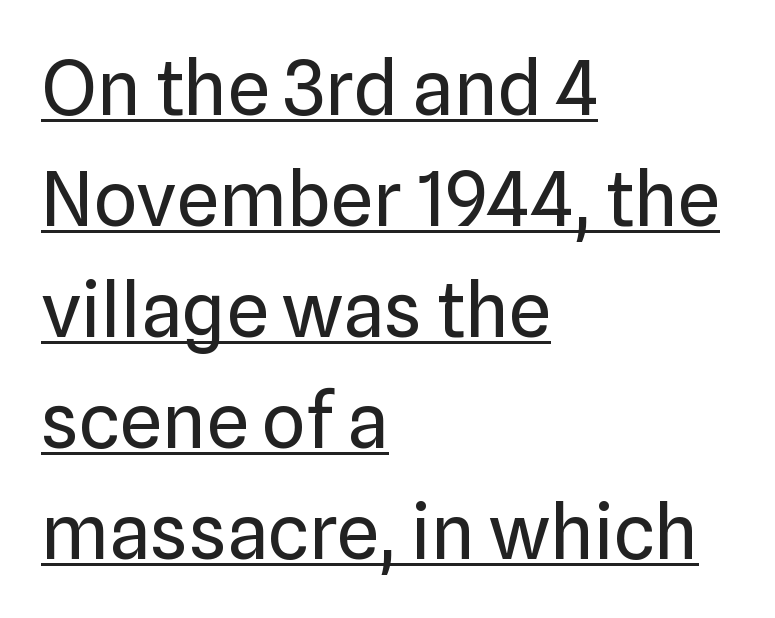
{"serif": "no", "italic": "no", "bold": "no", "weight": "regular", "width": "normal", "stroke_contrast": "low", "x_height": "medium", "monospaced": "no", "underline": "yes", "align": "left", "line_spacing": "normal", "line_spacing_ratio": 1.46, "letter_spacing": "normal", "letter_spacing_em": 0.0, "glyph_px": 76}
